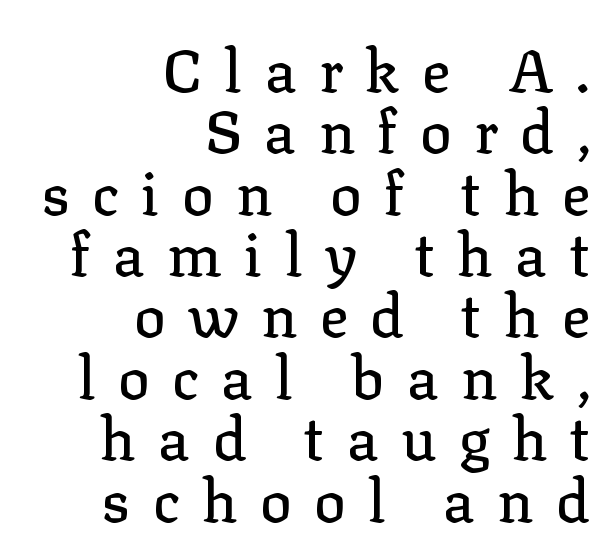
Just letters on the line, the space beneath them empty. Each letter's strokes conclude with small projecting serifs. The font's upright variant was chosen for this text. The passage shown is typed in a proportional face where columns would drift. Students, observe: this is what under-led, compact text looks like.
